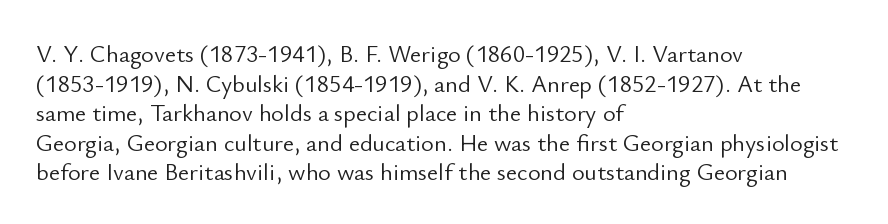
{"italic": "no", "bold": "no", "underline": "no", "align": "left", "line_spacing_ratio": 1.23, "letter_spacing": "normal", "letter_spacing_em": 0.0, "glyph_px": 24}
